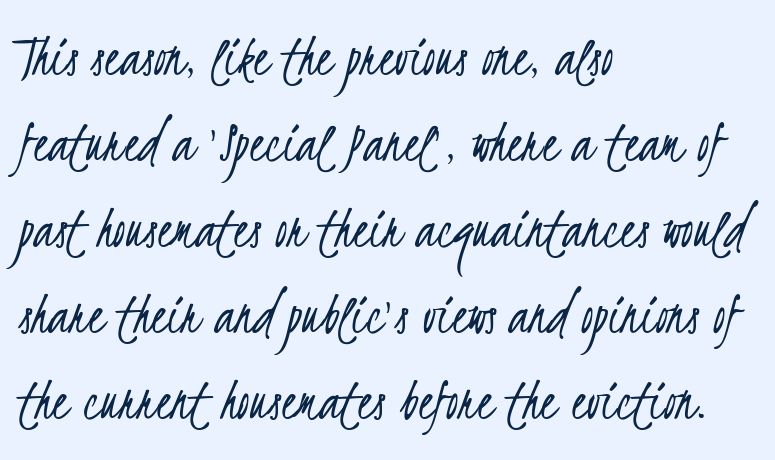
The image shows 61 px light, condensed sans-serif type; set left-aligned, normal line spacing (1.41x), normal letter spacing, not underlined; low stroke contrast and a small x-height.
